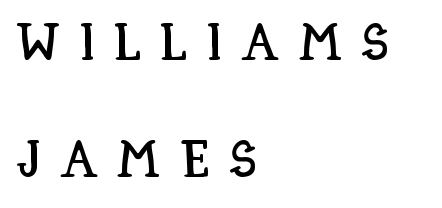
The image shows 52 px condensed type, upright; set left-aligned, loose line spacing (2.25x), unusually wide letter spacing (+0.38 em), not underlined; low stroke contrast and a large x-height.
